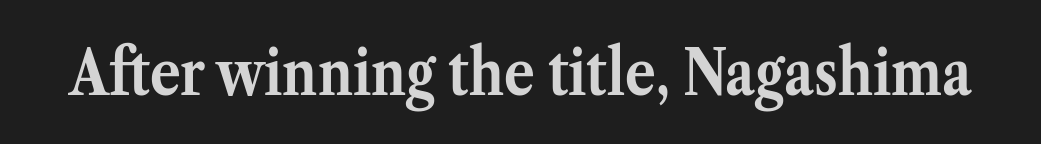
Classification — serif. The lettering stays uniformly vertical, giving the passage a roman look. Notice how thick the strokes are: this is what a full bold looks like. Each word holds together tightly as a unit, with standard inter-letter gaps. The baseline area is clear. A typesetter would call this proportional, since set widths differ per character.
